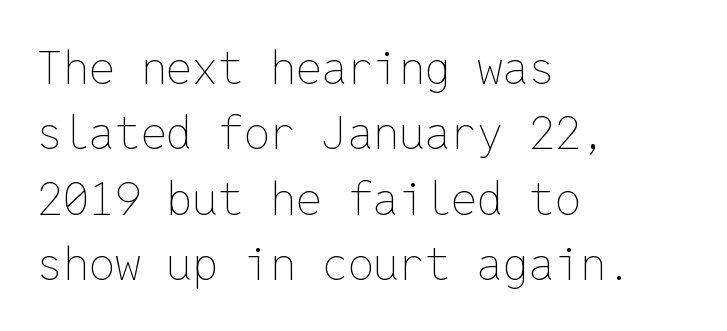
{"italic": "no", "bold": "no", "weight": "thin", "width": "normal", "stroke_contrast": "low", "x_height": "medium", "monospaced": "yes", "underline": "no", "align": "left", "line_spacing": "normal", "line_spacing_ratio": 1.42, "letter_spacing": "normal", "letter_spacing_em": 0.0, "glyph_px": 46}
